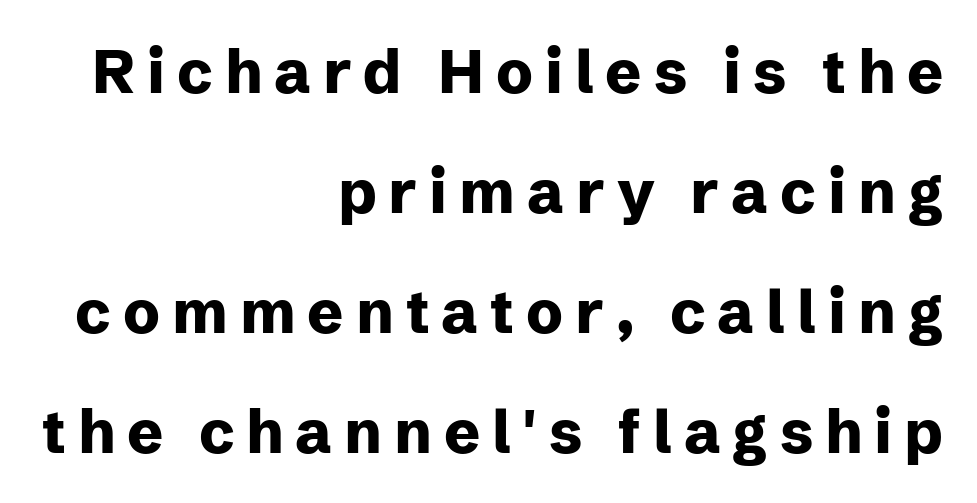
These lines were composed using upright roman letters. Letter spacing: wide. The face used here is proportionally spaced, like ordinary book or web type. Glance below the letters and you will spot only blank space. Short and long lines alike share a common ending point at right.
